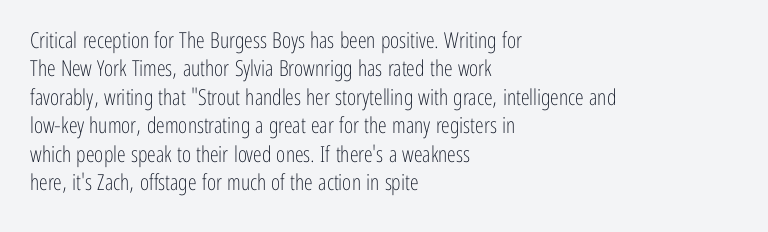
The image shows 22 px text type, upright; set left-aligned, normal line spacing (1.29x), normal letter spacing, not underlined.
